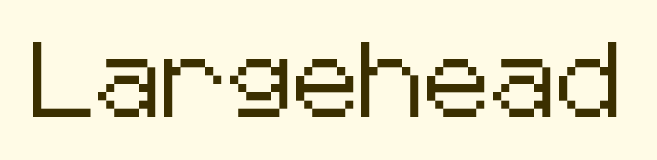
Look at the bottom of the vertical strokes: they stop flat, with no serifs. Inter-character spacing is left at the font's built-in metrics. Posture: straight, roman, zero tilt. Honestly, there is no underline to notice here at all.
